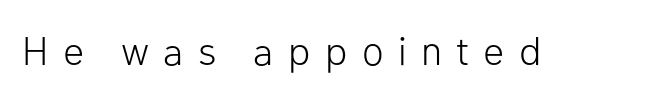
The letters advance in unequal steps, a hallmark of proportional type. The typeface has the unassuming heft of standard copy or less. The letters are spread apart with noticeably loose tracking. The font's upright variant was chosen for this text.
